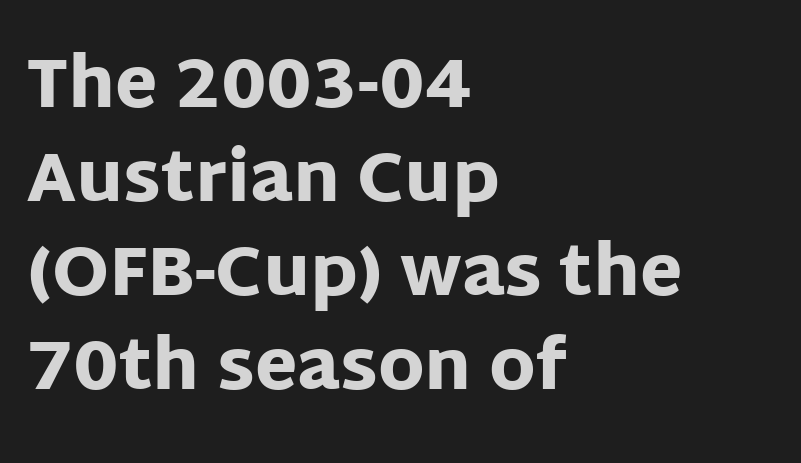
Tall strokes in this sample are plumb rather than angled. Proportional: the letters do not fall into vertical columns. Typographically, this falls in the sans-serif category. Every row of glyphs begins at an identical x-position on the left. In terms of weight, the rendering is a true, heavy bold. The string is rendered with underlining switched off.
